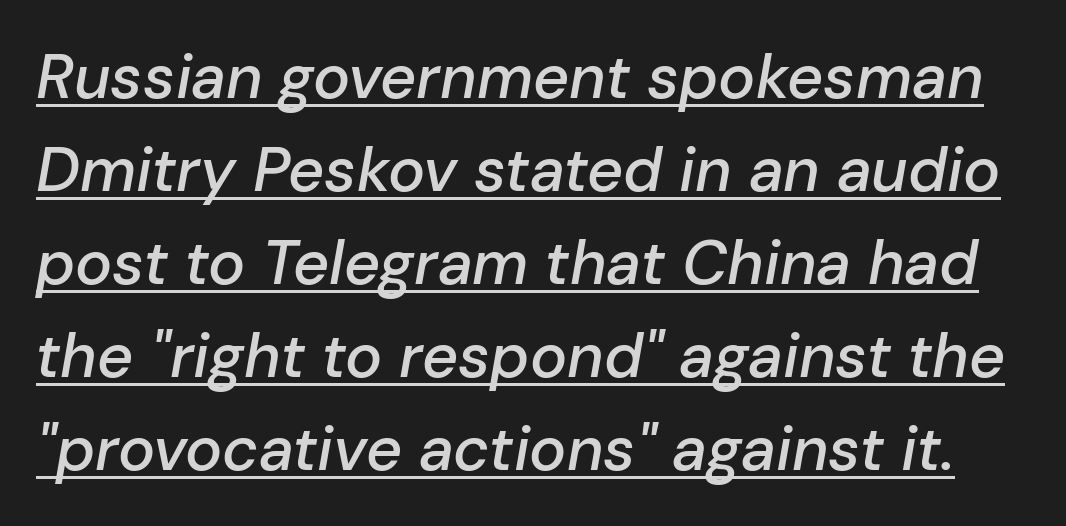
Q: Is the text bold? A: Semi-bold.
Q: Is the text italic (slanted)? A: Yes, it leans right by about 10 degrees.
Q: Is the text underlined? A: Yes.
Q: Is the spacing between letters normal or unusually wide? A: Normal.
Q: Is the spacing between lines tight, normal or loose? A: Normal.
Q: Width (condensed, normal, or wide)? A: Normal.
Q: Stroke contrast? A: Low.
Q: x-height? A: Medium.
Q: Monospaced? A: No.
